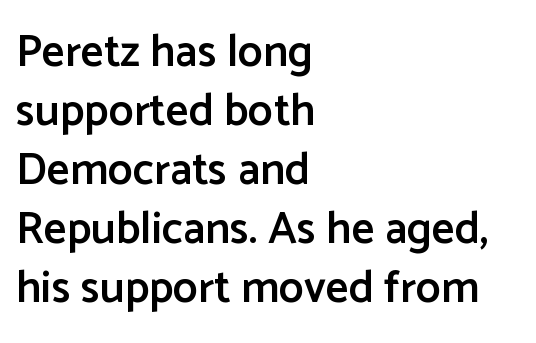
{"serif": "no", "italic": "no", "bold": "semi", "weight": "semibold", "width": "normal", "stroke_contrast": "low", "x_height": "medium", "monospaced": "no", "underline": "no", "align": "left", "line_spacing": "normal", "line_spacing_ratio": 1.31, "letter_spacing": "normal", "letter_spacing_em": 0.0, "glyph_px": 45}
